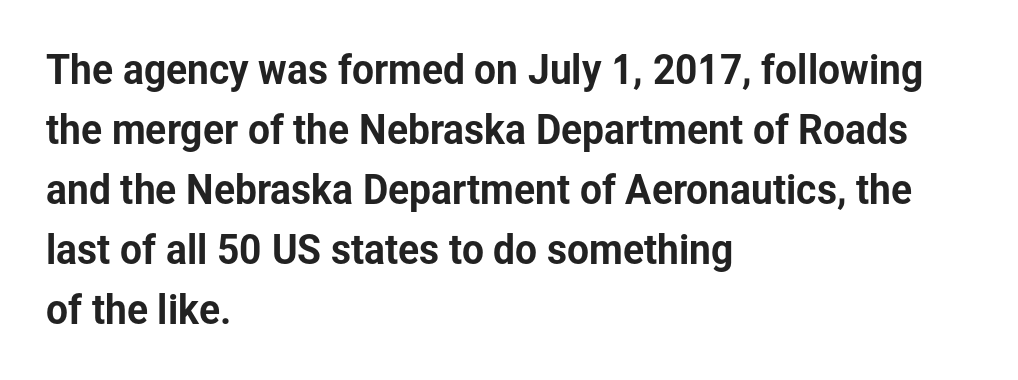
{"serif": "no", "italic": "no", "width": "normal", "stroke_contrast": "low", "x_height": "medium", "monospaced": "no", "underline": "no", "align": "left", "line_spacing": "normal", "line_spacing_ratio": 1.54, "letter_spacing": "normal", "letter_spacing_em": 0.0, "glyph_px": 39}
